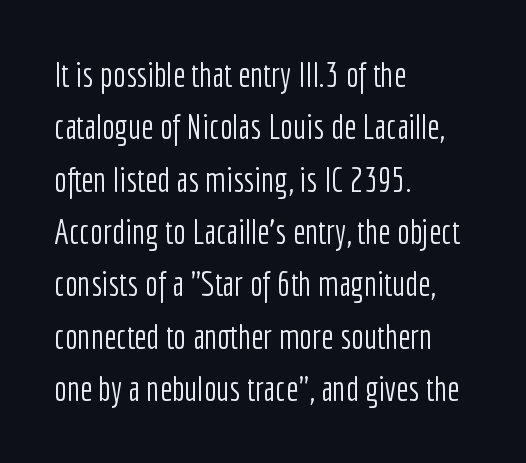
The font family rendered here belongs to the sans-serif group. Quick note: underline off. Regular leading. The face looks like a standard text weight, possibly lighter. Ascenders rise straight up at ninety degrees. Line beginnings align vertically; line endings do not.
